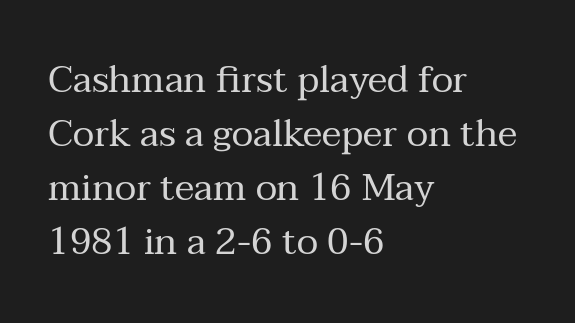
Q: Is the text bold? A: No.
Q: Is the text italic (slanted)? A: No, it is upright.
Q: Is the typeface a serif or a sans-serif typeface? A: Serif.
Q: Is the text underlined? A: No.
Q: How is the paragraph aligned? A: Left-aligned.
Q: Is the spacing between letters normal or unusually wide? A: Normal.
Q: Is the spacing between lines tight, normal or loose? A: Normal.
Q: Width (condensed, normal, or wide)? A: Normal.
Q: Stroke contrast? A: Medium.
Q: x-height? A: Medium.
Q: Monospaced? A: No.
